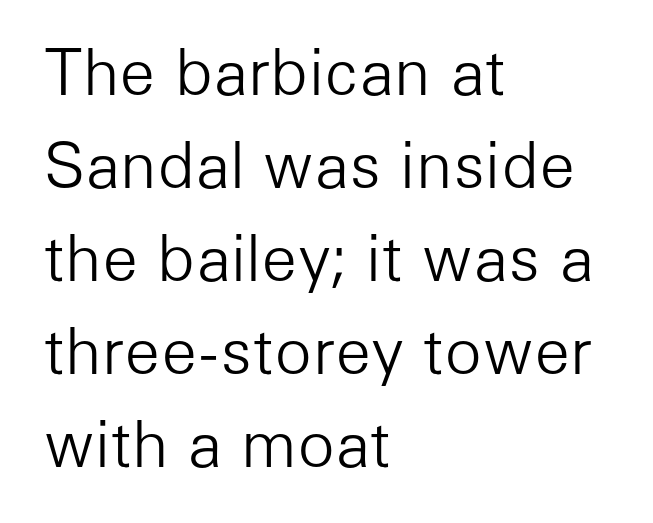
{"serif": "no", "italic": "no", "bold": "no", "weight": "light", "width": "normal", "stroke_contrast": "low", "x_height": "medium", "monospaced": "no", "underline": "no", "align": "left", "line_spacing": "normal", "line_spacing_ratio": 1.5, "letter_spacing": "normal", "letter_spacing_em": 0.0, "glyph_px": 62}
